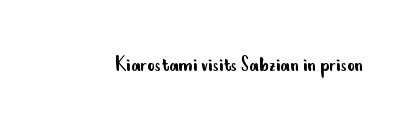
The type is set solid horizontally, with unmodified tracking. Words float on clear page, feet unadorned. A quiet, ordinary-to-light weight characterises the typeface. The type sits square on the baseline with zero lean.
